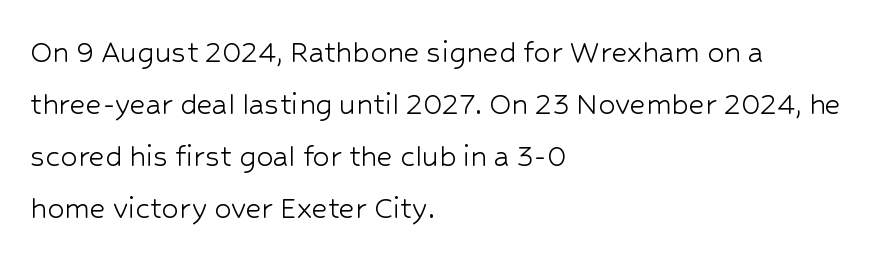
{"serif": "no", "italic": "no", "bold": "no", "weight": "light", "width": "normal", "stroke_contrast": "low", "x_height": "medium", "monospaced": "no", "underline": "no", "align": "left", "line_spacing": "normal", "line_spacing_ratio": 1.53, "letter_spacing": "normal", "letter_spacing_em": 0.0, "glyph_px": 34}
